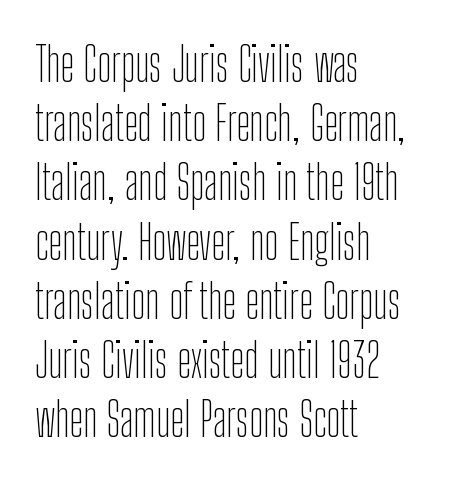
Layout note: lines flush left. Character widths vary here, with narrow letters taking less room than wide ones. This sample uses an upright cut, with every glyph sitting square on the baseline. The rows are spaced the way most documents space them. Inter-character spacing is left at the font's built-in metrics. The designer went with a sans here, leaving each stem footless.
